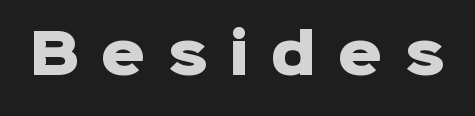
{"serif": "no", "italic": "no", "bold": "yes", "weight": "heavy", "width": "normal", "stroke_contrast": "low", "x_height": "medium", "monospaced": "no", "underline": "no", "letter_spacing": "wide", "letter_spacing_em": 0.39, "glyph_px": 55}
